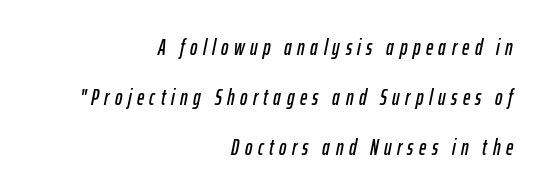
{"italic": "yes", "lean": "right", "slant_degrees": 12, "underline": "no", "align": "right", "line_spacing": "loose", "line_spacing_ratio": 2.27, "letter_spacing": "wide", "letter_spacing_em": 0.25, "glyph_px": 22}
